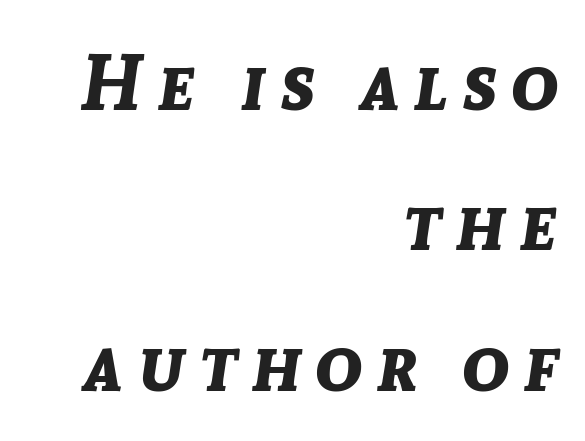
A typesetter would call this proportional, since set widths differ per character. The rag falls on the left side of this text block. A full-strength bold gives these letters their thick strokes. Any mark beneath the type? The region is blank. Does the lettering tilt? It does — this is italic.
